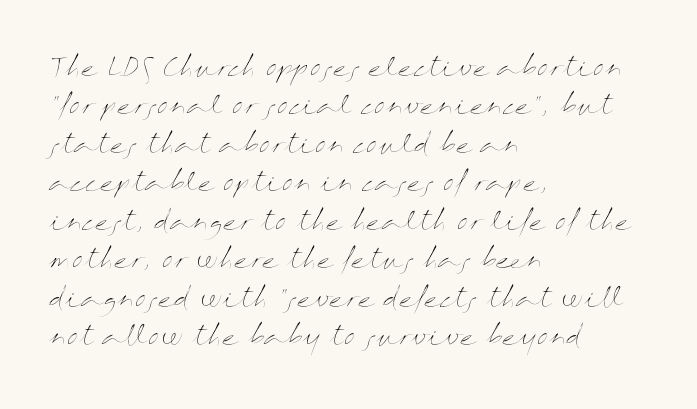
Q: Is the text bold? A: No.
Q: Is the text italic (slanted)? A: Yes.
Q: Is the text underlined? A: No.
Q: How is the paragraph aligned? A: Left-aligned.
Q: Is the spacing between letters normal or unusually wide? A: Normal.
Q: Is the spacing between lines tight, normal or loose? A: Normal.
